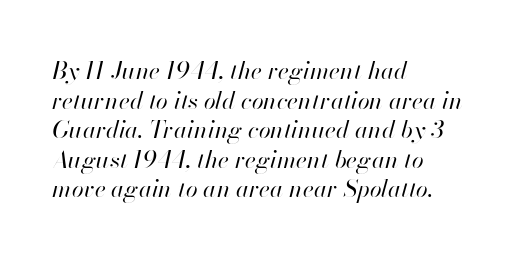
{"italic": "yes", "lean": "right", "slant_degrees": 13, "bold": "no", "underline": "no", "align": "left", "line_spacing_ratio": 1.23, "letter_spacing": "normal", "letter_spacing_em": 0.0, "glyph_px": 24}
